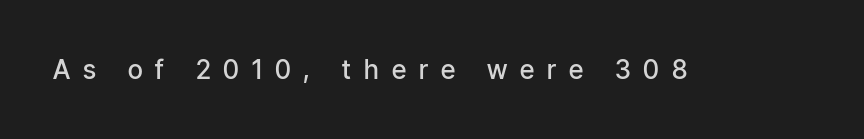
The sample has been set in demibold, a notch under bold. Designer's note — italics off, roman on. There is plenty of visible air inserted between adjacent glyphs. The area under the type is left untouched.
